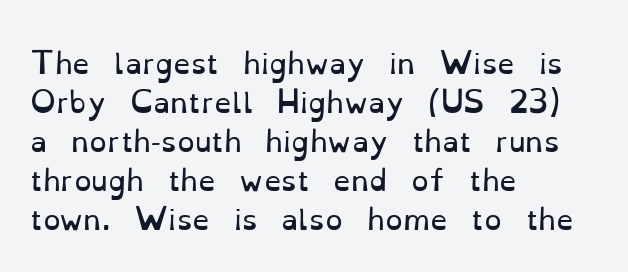
Inter-character spacing is left at the font's built-in metrics. The glyphs in this specimen are seriffed. When letters stand straight like this, we call the style roman or upright. Compared with a centered layout, this one pins lines to the left instead. This rendering features lettering with no underline.
